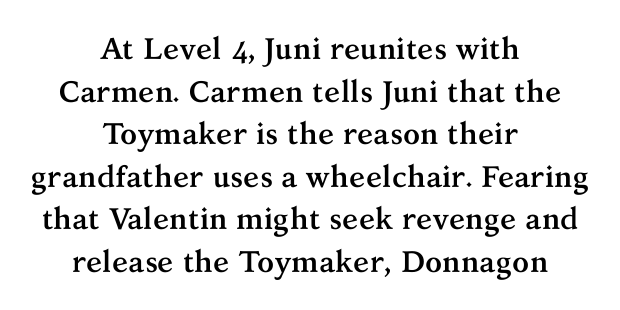
{"serif": "yes", "italic": "no", "bold": "yes", "weight": "semibold", "width": "normal", "stroke_contrast": "medium", "x_height": "medium", "monospaced": "no", "underline": "no", "align": "center", "line_spacing": "normal", "line_spacing_ratio": 1.42, "letter_spacing": "normal", "letter_spacing_em": 0.0, "glyph_px": 30}
